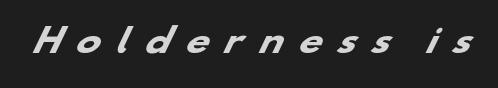
The image shows 33 px heavy, wide sans-serif type; set unusually wide letter spacing (+0.44 em), not underlined; low stroke contrast and a small x-height.
